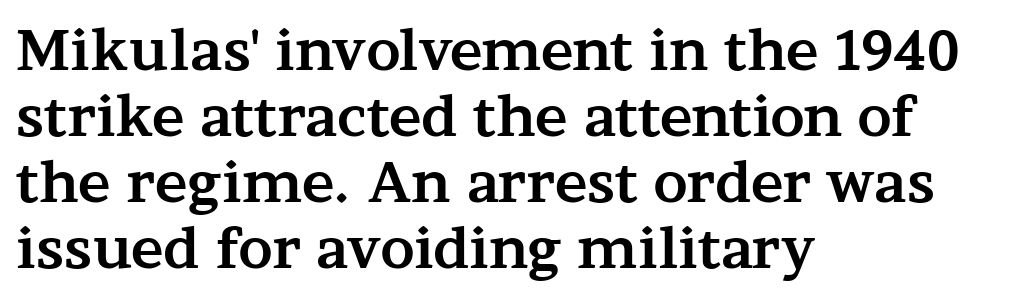
The image shows 55 px bold, wide serif type, upright; set left-aligned, line spacing 1.2x, normal letter spacing, not underlined; medium stroke contrast and a medium x-height.
